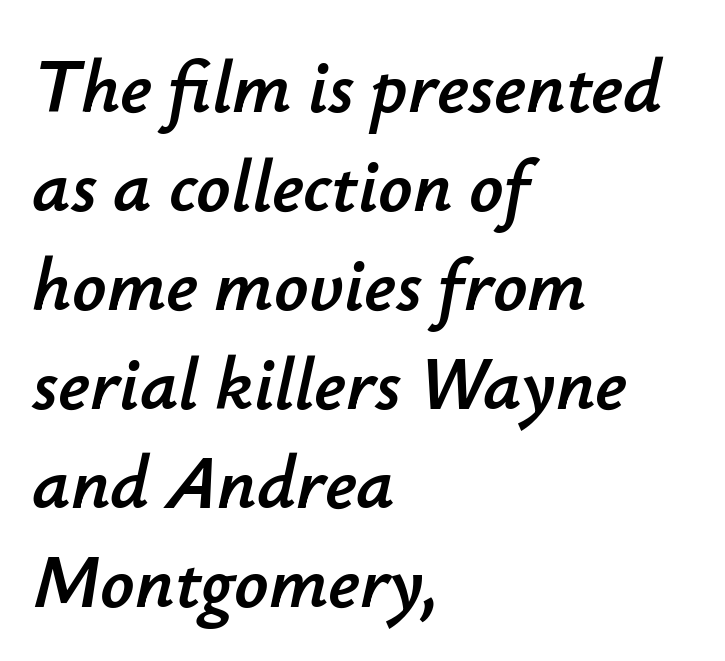
In terms of leading, this rendering sits right in the middle. Honestly, there is no underline to notice here at all. This rendering leaves character spacing at its baseline value. Visually the block forms a straight wall on the left and a jagged coastline on the right. Note the varied advance widths — an 'i' is clearly narrower than an 'm'. The text carries the slant typical of an italic or oblique font.
